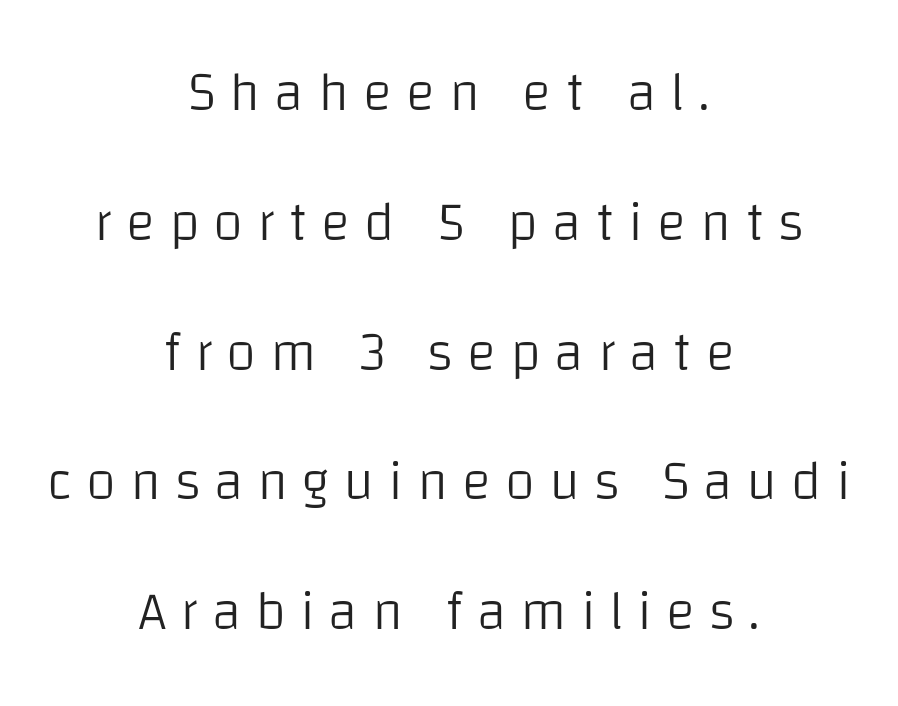
Spacing between characters has been opened up far beyond the box default. Nothing sits at the stroke ends, so this counts as sans-serif. If you drew a line through each stem, it would be perfectly vertical. Line spacing here is loose. The font sits on the lighter half of the weight spectrum, regular included.
